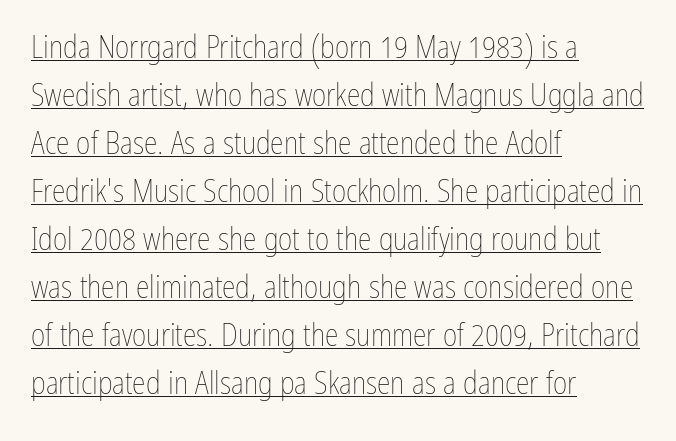
These lines are set flush left with a ragged right edge. Spacing between characters is what you'd get straight out of the box. The specimen includes a rule beneath the text block's lines. Notice how the stems are strictly vertical — no italics here. Here the designer chose a conventional face with non-uniform glyph widths. No chunkiness to these letters — they're not bold.
